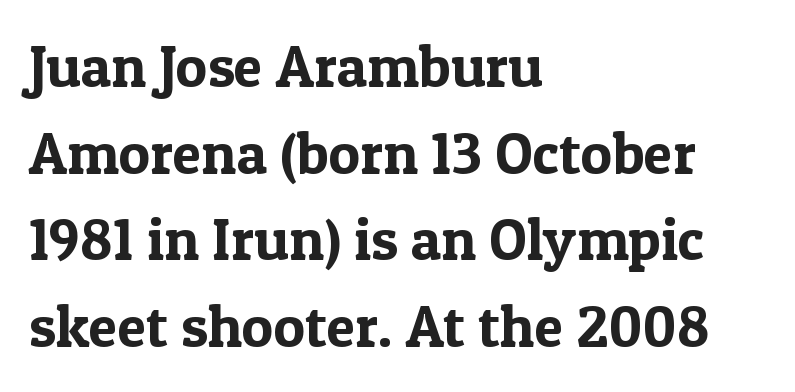
Q: Is the text italic (slanted)? A: No, it is upright.
Q: Is the typeface a serif or a sans-serif typeface? A: Serif.
Q: Is the text underlined? A: No.
Q: How is the paragraph aligned? A: Left-aligned.
Q: Is the spacing between letters normal or unusually wide? A: Normal.
Q: Is the spacing between lines tight, normal or loose? A: Normal.
Q: Width (condensed, normal, or wide)? A: Normal.
Q: x-height? A: Medium.
Q: Monospaced? A: No.
